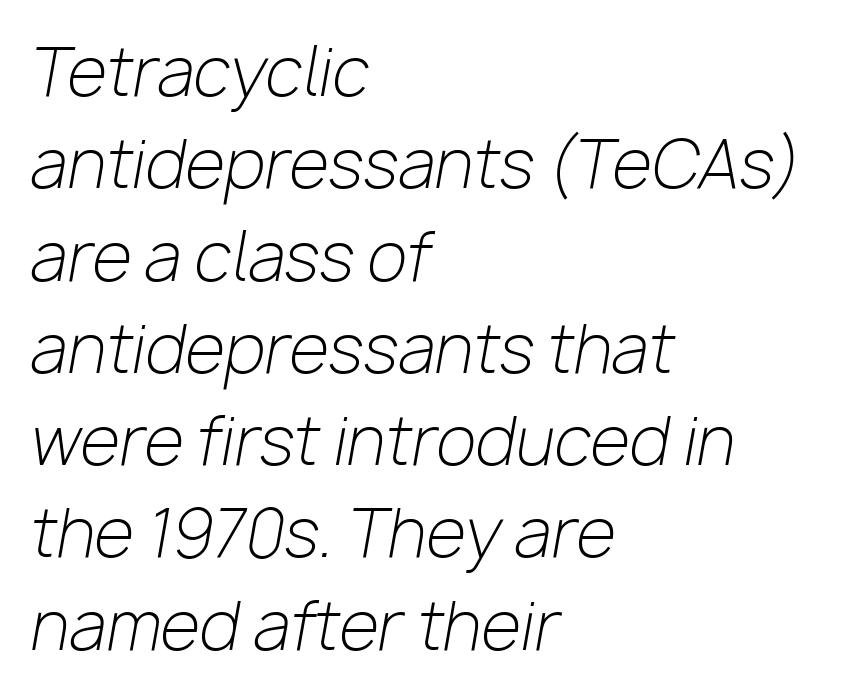
{"italic": "yes", "lean": "right", "slant_degrees": 10, "bold": "no", "weight": "light", "width": "normal", "stroke_contrast": "low", "x_height": "medium", "monospaced": "no", "underline": "no", "align": "left", "line_spacing": "normal", "line_spacing_ratio": 1.42, "letter_spacing": "normal", "letter_spacing_em": 0.0, "glyph_px": 65}
